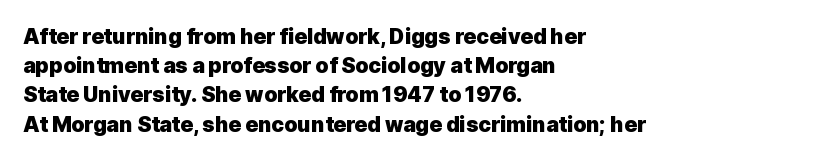
The image shows 21 px bold type, upright; set left-aligned, normal line spacing (1.39x), normal letter spacing, not underlined.
